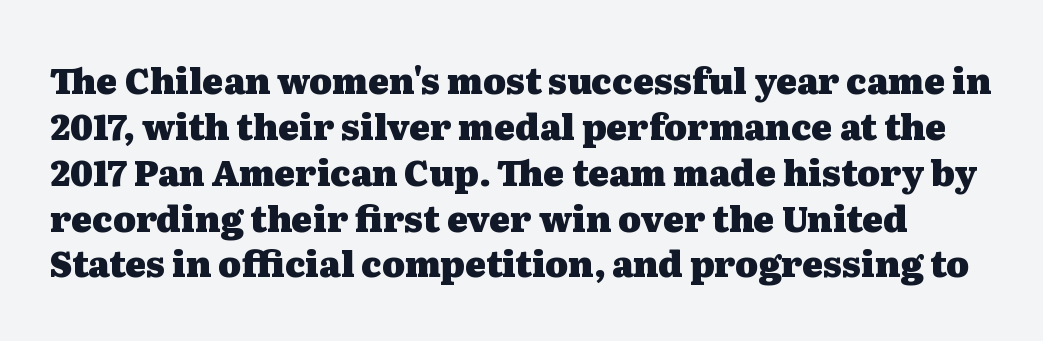
{"serif": "yes", "italic": "no", "bold": "yes", "weight": "heavy", "width": "wide", "stroke_contrast": "medium", "x_height": "medium", "monospaced": "no", "underline": "no", "line_spacing": "normal", "line_spacing_ratio": 1.31, "letter_spacing": "normal", "letter_spacing_em": 0.0, "glyph_px": 35}
